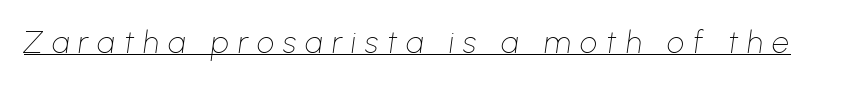
The whole block is typeset with a tilt. Underlining? Definitely there. Observe the wide spacing: letters keep a clear distance from each other. This sample has the flowing, uneven cadence of proportional lettering. No chunkiness to these letters — they're not bold.
